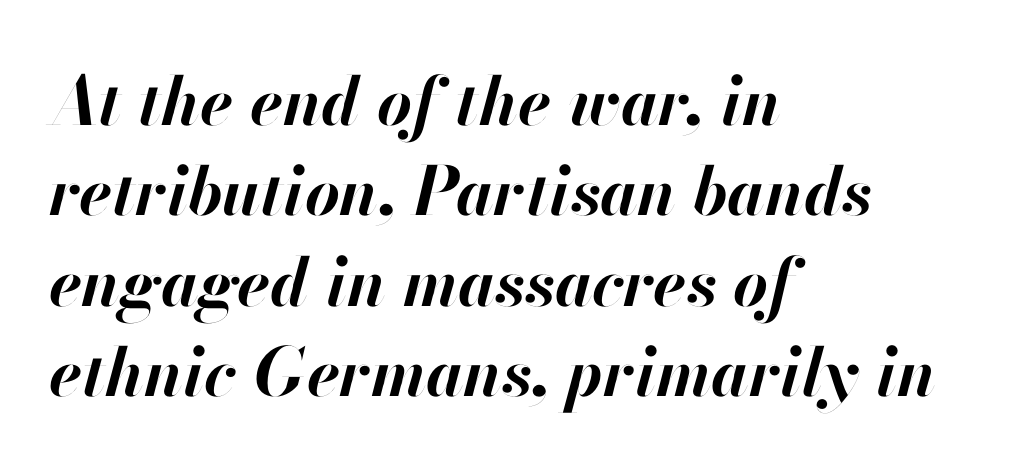
Vertical spacing — default. Notice how the stems are inclined rather than vertical — that's the hallmark of italics. Does the copy run flush right? No — it runs flush left. Quick note: underline off.
